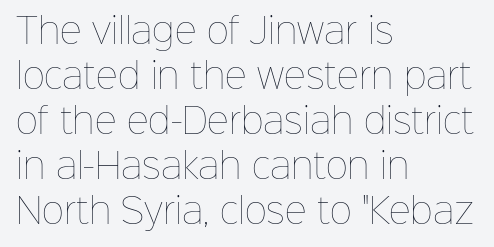
Heft: none added — not bold. Each letter keeps its own natural width here, so spacing adapts to shape. The space directly below the letters is spotless. What's the leading like? Ordinary, nothing unusual.
